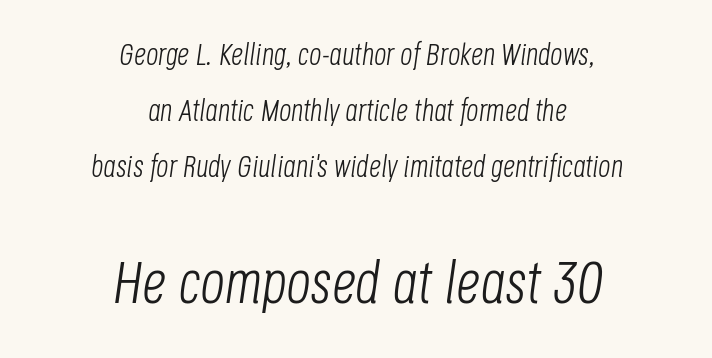
{"italic": "yes", "lean": "right", "slant_degrees": 8, "bold": "no", "weight": "light", "width": "condensed", "stroke_contrast": "low", "x_height": "large", "monospaced": "no", "underline": "no", "align": "center", "line_spacing_ratio": 1.87, "letter_spacing": "normal", "letter_spacing_em": 0.0, "larger_block": "second", "size_ratio": 2.0, "glyph_px": 60}
